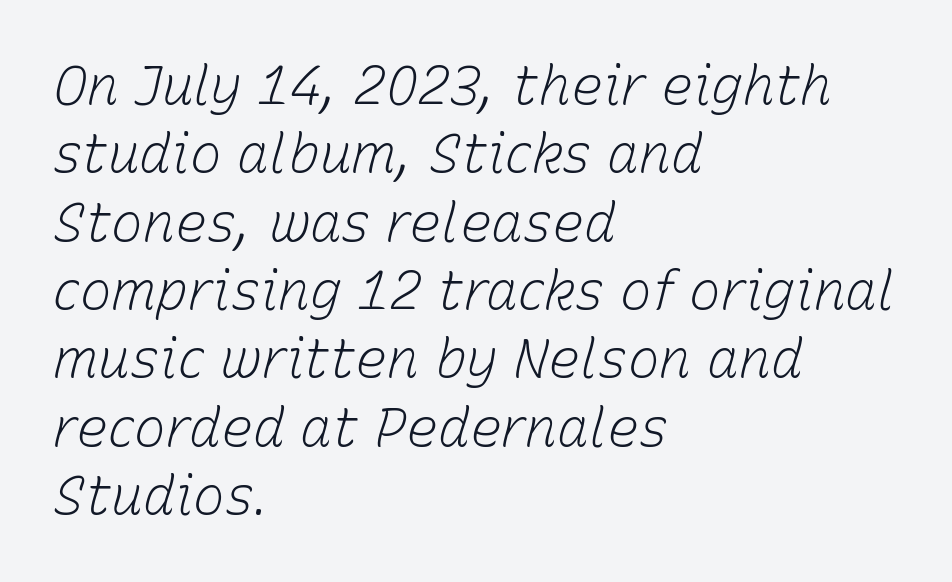
{"italic": "yes", "lean": "right", "slant_degrees": 15, "bold": "no", "weight": "light", "width": "normal", "stroke_contrast": "low", "x_height": "medium", "monospaced": "no", "underline": "no", "align": "left", "line_spacing": "normal", "line_spacing_ratio": 1.29, "letter_spacing": "normal", "letter_spacing_em": 0.0, "glyph_px": 53}
